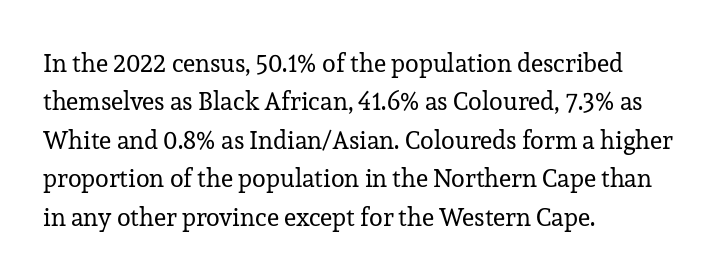
The image shows 25 px text type, upright; set left-aligned, normal line spacing (1.54x), normal letter spacing, not underlined.
